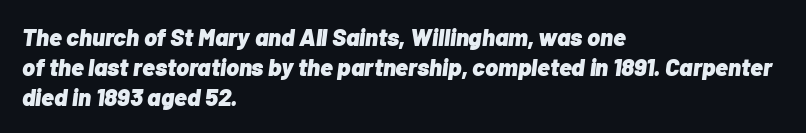
Q: Is the text bold? A: Yes.
Q: Is the text italic (slanted)? A: Yes, it leans right by about 7 degrees.
Q: Is the text underlined? A: No.
Q: How is the paragraph aligned? A: Left-aligned.
Q: Is the spacing between letters normal or unusually wide? A: Normal.
Q: Is the spacing between lines tight, normal or loose? A: Normal.
